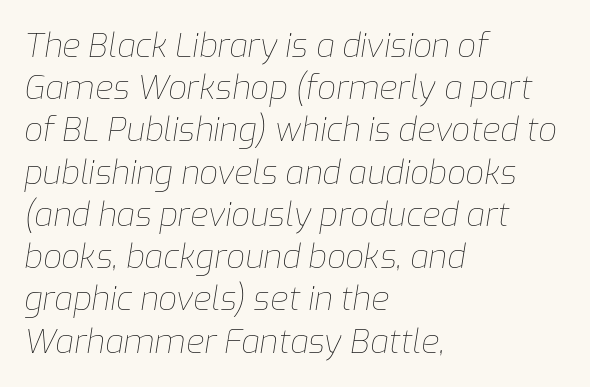
The image shows 33 px thin type, italic (leaning right); set left-aligned, normal line spacing (1.28x), normal letter spacing, not underlined; low stroke contrast and a medium x-height.
